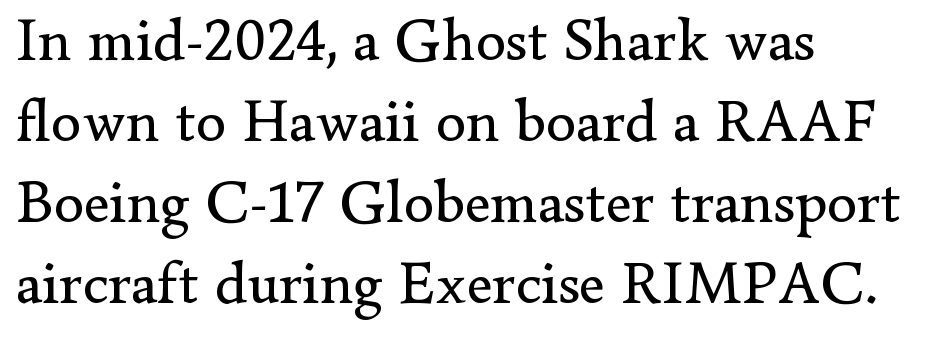
{"serif": "yes", "italic": "no", "bold": "no", "weight": "regular", "width": "normal", "stroke_contrast": "low", "x_height": "small", "monospaced": "no", "underline": "no", "align": "left", "line_spacing": "normal", "line_spacing_ratio": 1.33, "letter_spacing": "normal", "letter_spacing_em": 0.0, "glyph_px": 61}
